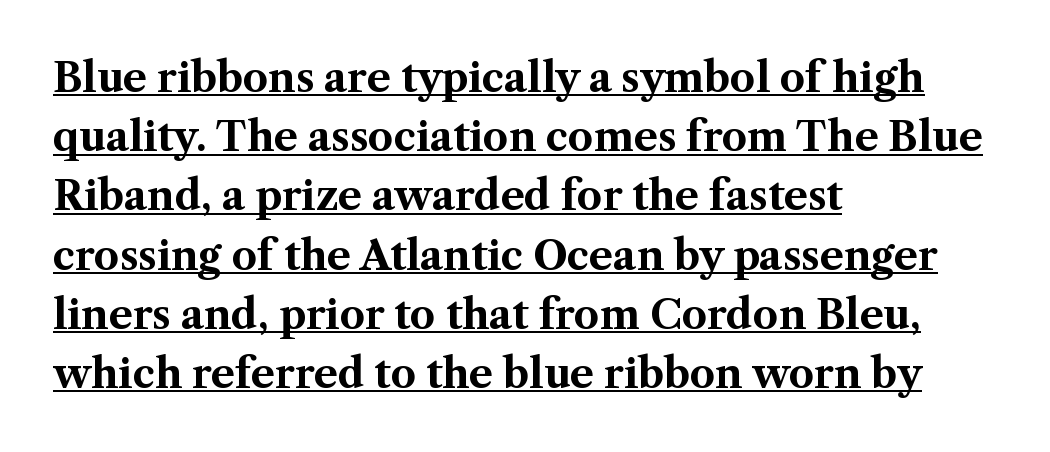
The image shows 40 px bold serif type, upright; set left-aligned, normal line spacing (1.48x), normal letter spacing, underlined; medium stroke contrast and a medium x-height.
